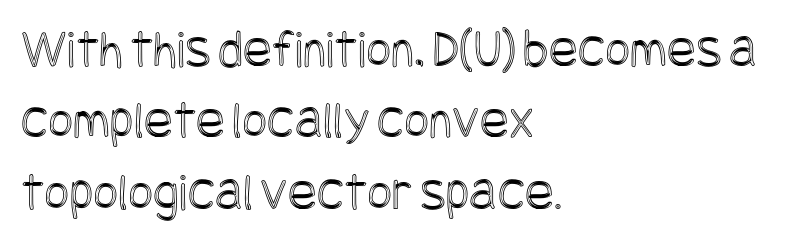
Q: Is the text italic (slanted)? A: No, it is upright.
Q: Is the text underlined? A: No.
Q: How is the paragraph aligned? A: Left-aligned.
Q: Is the spacing between letters normal or unusually wide? A: Normal.
Q: Is the spacing between lines tight, normal or loose? A: Normal.
Q: Width (condensed, normal, or wide)? A: Condensed.
Q: x-height? A: Large.
